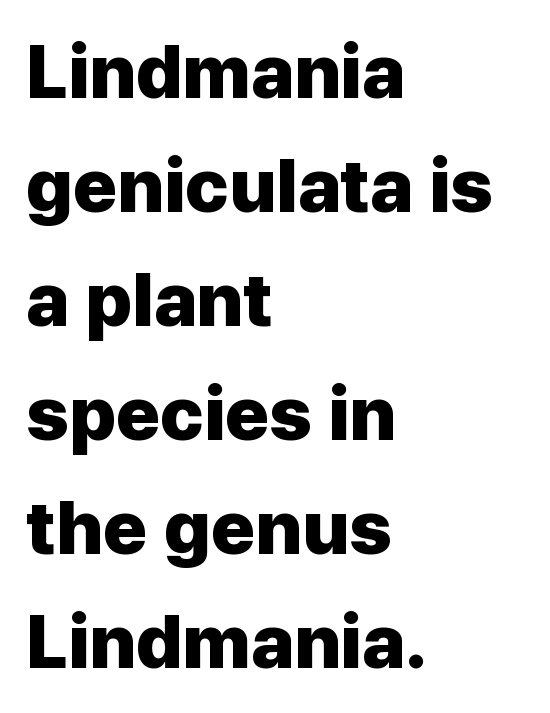
Letters rest on an invisible, unmarked baseline. The font family rendered here belongs to the sans-serif group. The tracking reads as untouched default to a designer's eye. How would I describe the line gaps? Plain and ordinary. Proportional: the letters do not fall into vertical columns. Vertical strokes here are truly vertical.
